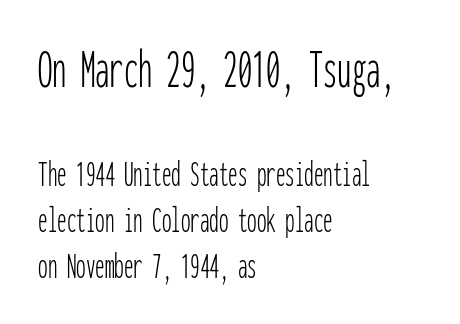
The passage shown is typed in a monospace face where columns stay perfectly aligned. Nope, not italic — everything's standing straight. The gaps between neighbouring characters are ordinary and unremarkable. The space beneath each line is pristine and unruled.
